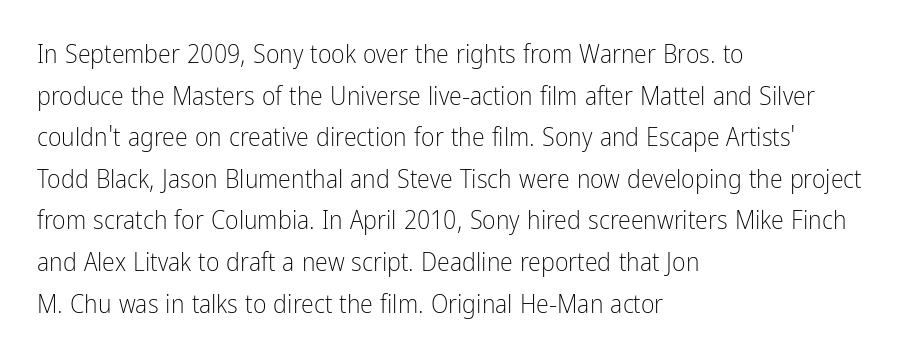
Rule under the text: the space is simply empty. One-word summary of the alignment: left. Stroke thickness stays within the range of a standard reading face or lighter. Rows of type keep a routine distance in the vertical direction. Ascenders rise straight up at ninety degrees. The tracking reads as untouched default to a designer's eye.
